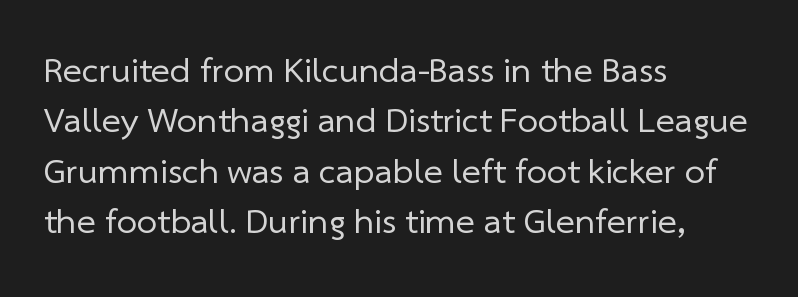
Q: Is the text bold? A: No.
Q: Is the typeface a serif or a sans-serif typeface? A: Sans-serif.
Q: Is the text underlined? A: No.
Q: How is the paragraph aligned? A: Left-aligned.
Q: Is the spacing between letters normal or unusually wide? A: Normal.
Q: Is the spacing between lines tight, normal or loose? A: Normal.
Q: Width (condensed, normal, or wide)? A: Normal.
Q: Stroke contrast? A: Low.
Q: x-height? A: Medium.
Q: Monospaced? A: No.
